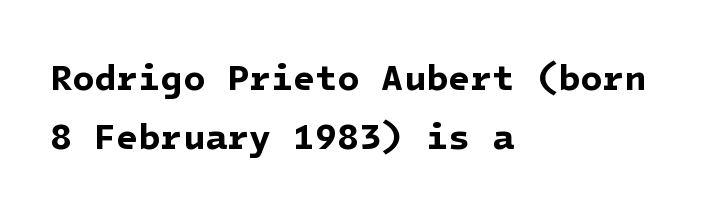
Q: Is the text bold? A: Yes.
Q: Is the typeface a serif or a sans-serif typeface? A: Sans-serif.
Q: Is the text underlined? A: No.
Q: How is the paragraph aligned? A: Left-aligned.
Q: Is the spacing between letters normal or unusually wide? A: Normal.
Q: Is the spacing between lines tight, normal or loose? A: Normal.
Q: Width (condensed, normal, or wide)? A: Normal.
Q: Stroke contrast? A: Low.
Q: x-height? A: Medium.
